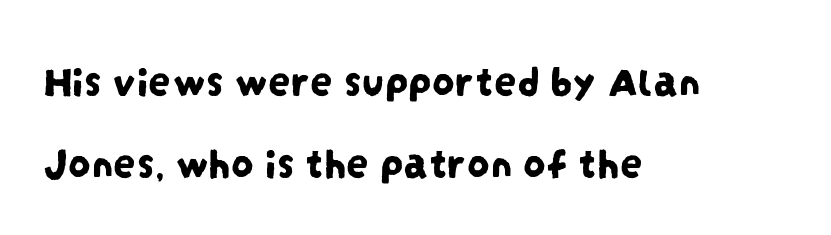
Q: Is the typeface a serif or a sans-serif typeface? A: Sans-serif.
Q: Is the text underlined? A: No.
Q: How is the paragraph aligned? A: Left-aligned.
Q: Is the spacing between letters normal or unusually wide? A: Normal.
Q: Width (condensed, normal, or wide)? A: Condensed.
Q: Stroke contrast? A: Low.
Q: x-height? A: Large.
Q: Monospaced? A: No.
